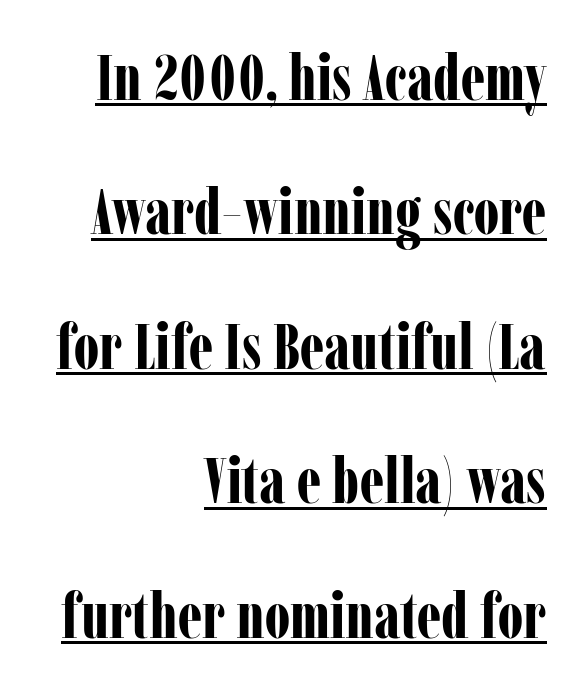
Spacing verdict: proportional, widths tailored to each character. These lines stack with their right ends in a neat column. A typesetter would mark this as roman, not italic. These lines carry a lot of weight — the face is fully bold. Type style note: has serifs.
